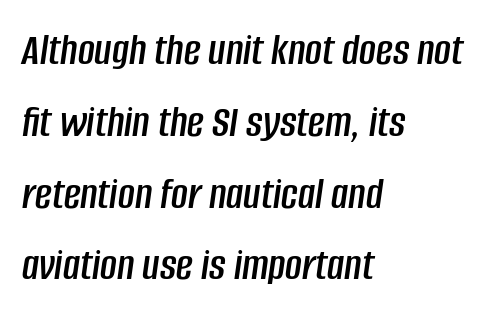
{"italic": "yes", "lean": "right", "slant_degrees": 8, "width": "condensed", "stroke_contrast": "low", "x_height": "large", "monospaced": "no", "underline": "no", "align": "left", "line_spacing": "normal", "line_spacing_ratio": 1.56, "letter_spacing": "normal", "letter_spacing_em": 0.0, "glyph_px": 46}
